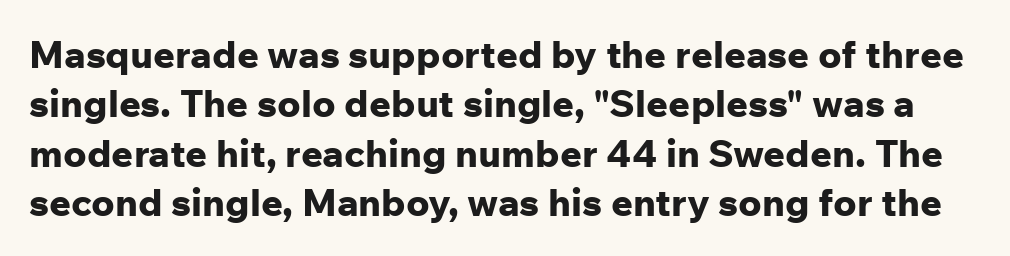
{"serif": "no", "italic": "no", "bold": "yes", "weight": "bold", "width": "normal", "stroke_contrast": "low", "x_height": "medium", "monospaced": "no", "underline": "no", "line_spacing": "normal", "line_spacing_ratio": 1.3, "letter_spacing": "normal", "letter_spacing_em": 0.0, "glyph_px": 38}
